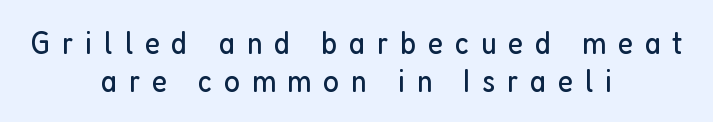
These lines stack symmetrically, like a column narrowing and widening about its center. The font family rendered here belongs to the sans-serif group. Spacing verdict: proportional, widths tailored to each character. You can tell it's not italic because the verticals are truly vertical.
